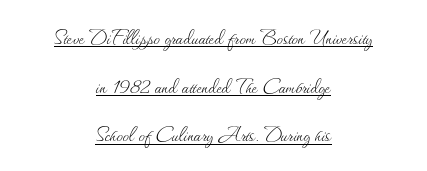
{"bold": "no", "underline": "yes", "align": "center", "line_spacing": "loose", "line_spacing_ratio": 1.95, "letter_spacing": "normal", "letter_spacing_em": 0.0, "glyph_px": 25}
